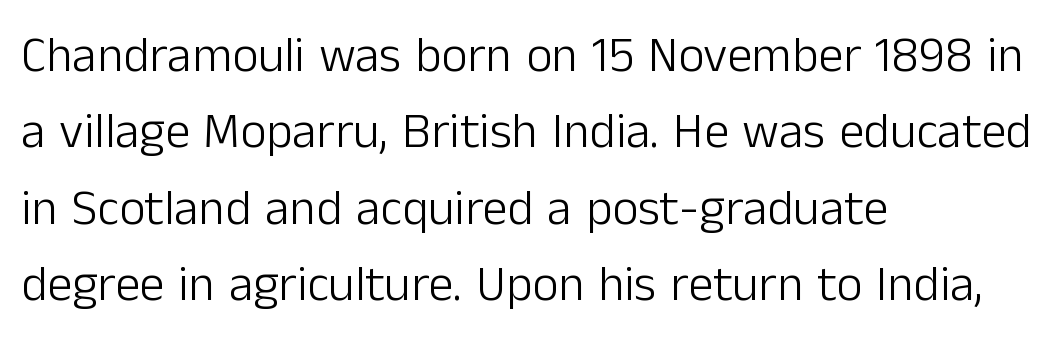
The image shows 50 px light sans-serif type, upright; set left-aligned, normal line spacing (1.53x), normal letter spacing, not underlined; low stroke contrast and a medium x-height.
